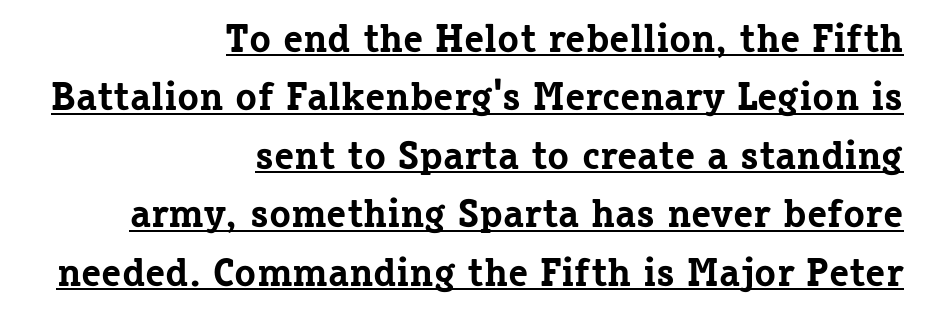
Bold? Absolutely — the strokes are thick and heavy. Notice how descenders clear the ascenders below comfortably — that's standard leading. Looks like someone drew a line under every word here. No italicization has been applied; the sample stays upright.
